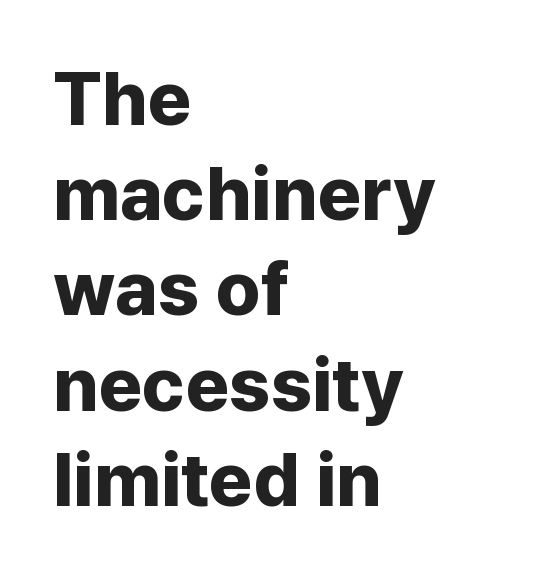
{"serif": "no", "italic": "no", "bold": "yes", "weight": "bold", "width": "normal", "stroke_contrast": "low", "x_height": "medium", "monospaced": "no", "underline": "no", "align": "left", "line_spacing": "normal", "line_spacing_ratio": 1.27, "letter_spacing": "normal", "letter_spacing_em": 0.0, "glyph_px": 75}
